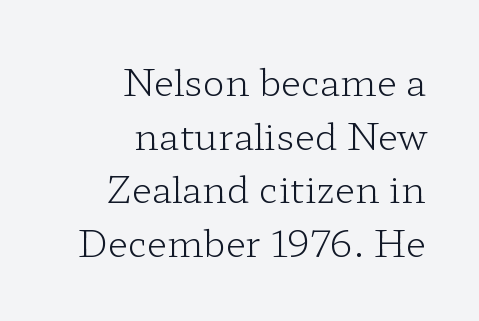
The image shows 37 px light, wide serif type, upright; set right-aligned, normal line spacing (1.45x), normal letter spacing, not underlined; low stroke contrast and a medium x-height.
